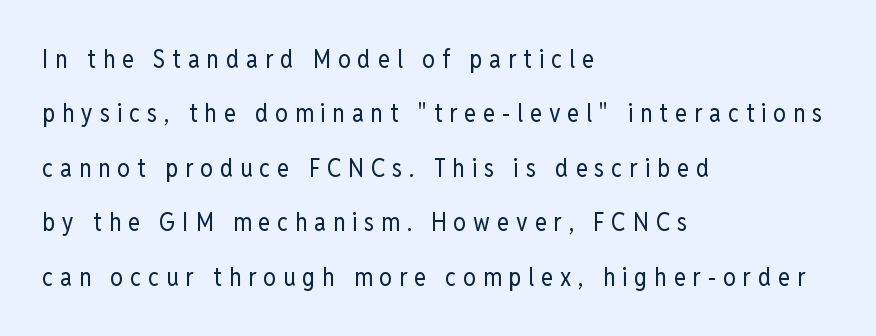
{"italic": "no", "bold": "no", "underline": "no", "align": "left", "line_spacing": "loose", "line_spacing_ratio": 2.18, "letter_spacing": "wide", "letter_spacing_em": 0.28, "glyph_px": 25}
